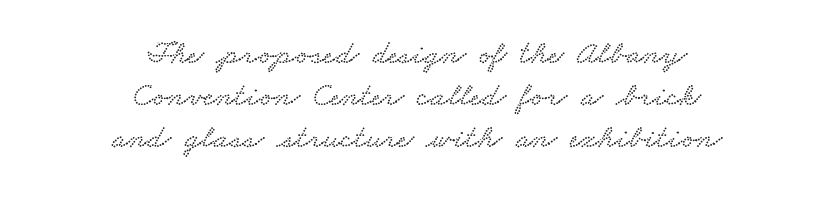
{"serif": "yes", "width": "wide", "stroke_contrast": "low", "x_height": "small", "monospaced": "no", "underline": "no", "align": "center", "line_spacing": "normal", "line_spacing_ratio": 1.28, "letter_spacing": "normal", "letter_spacing_em": 0.0, "glyph_px": 33}
